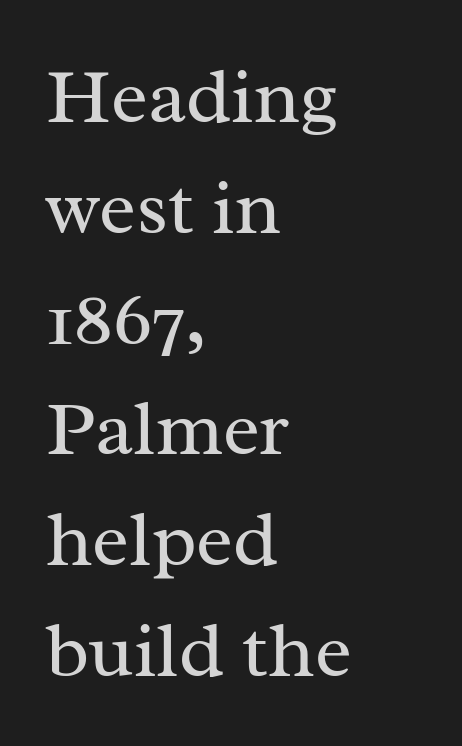
{"serif": "yes", "italic": "no", "bold": "no", "weight": "regular", "width": "normal", "stroke_contrast": "medium", "x_height": "medium", "monospaced": "no", "underline": "no", "align": "left", "line_spacing": "normal", "line_spacing_ratio": 1.42, "letter_spacing": "normal", "letter_spacing_em": 0.0, "glyph_px": 78}
